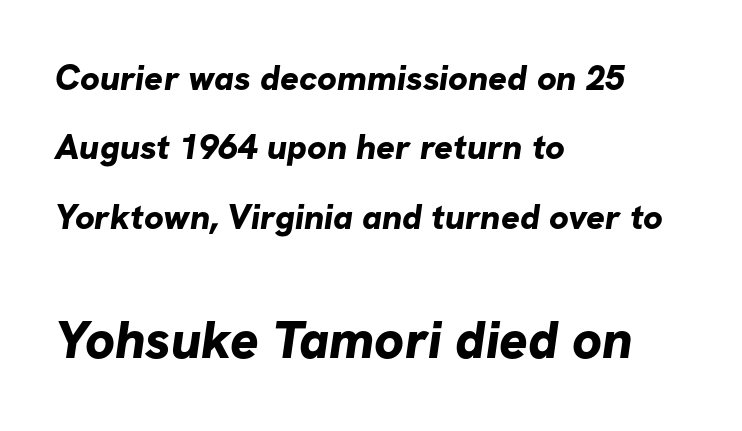
The letterforms sit shoulder to shoulder at normal distance. To sum up the face: it is a sans, with no serifs. One-word summary of the alignment: left. No word sits above an underline. You could not count columns in this text — the font is proportionally spaced.
